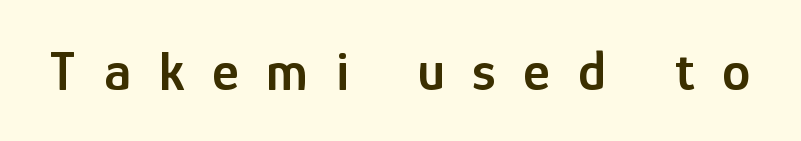
The rendering uses natural spacing where letterforms have individual widths. The axis of the letterforms is exactly vertical. Letters rest on an invisible, unmarked baseline. Someone cranked the tracking dial way up on this one.
